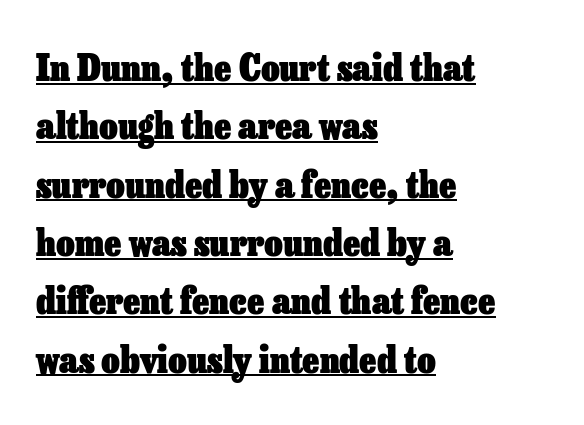
Q: Is the text bold? A: Yes.
Q: Is the text italic (slanted)? A: No, it is upright.
Q: Is the text underlined? A: Yes.
Q: How is the paragraph aligned? A: Left-aligned.
Q: Is the spacing between letters normal or unusually wide? A: Normal.
Q: Is the spacing between lines tight, normal or loose? A: Normal.
Q: Width (condensed, normal, or wide)? A: Normal.
Q: Stroke contrast? A: Low.
Q: x-height? A: Medium.
Q: Monospaced? A: No.
